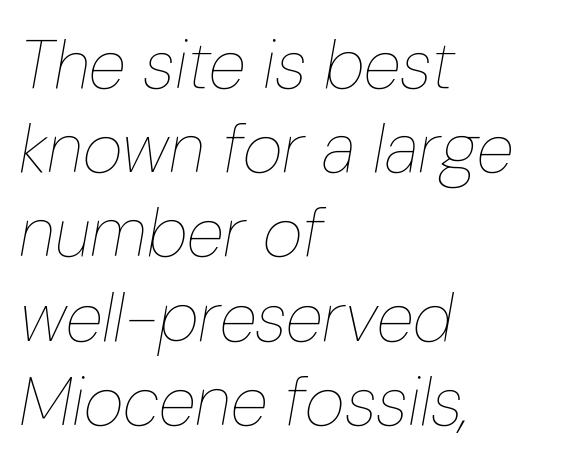
{"italic": "yes", "lean": "right", "slant_degrees": 10, "bold": "no", "weight": "thin", "width": "condensed", "stroke_contrast": "low", "x_height": "medium", "monospaced": "no", "underline": "no", "align": "left", "line_spacing_ratio": 1.22, "letter_spacing": "normal", "letter_spacing_em": 0.0, "glyph_px": 69}
